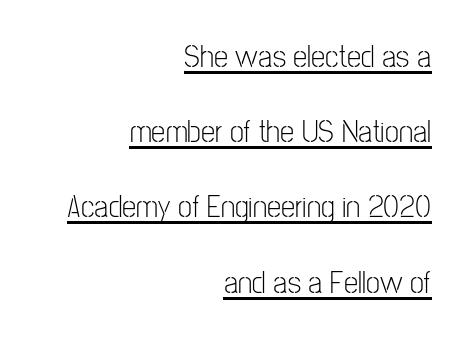
Q: Is the text bold? A: No.
Q: Is the text italic (slanted)? A: No, it is upright.
Q: Is the typeface a serif or a sans-serif typeface? A: Sans-serif.
Q: Is the text underlined? A: Yes.
Q: How is the paragraph aligned? A: Right-aligned.
Q: Is the spacing between letters normal or unusually wide? A: Normal.
Q: Is the spacing between lines tight, normal or loose? A: Loose.
Q: Width (condensed, normal, or wide)? A: Condensed.
Q: Stroke contrast? A: Low.
Q: x-height? A: Medium.
Q: Monospaced? A: No.
